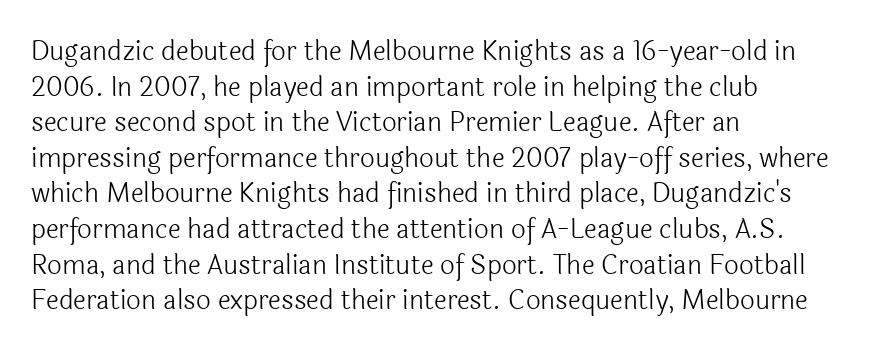
The line texture is even and compact thanks to regular tracking. Honestly, the row spacing looks completely unremarkable. Every row of glyphs begins at an identical x-position on the left. The letters stand straight up with perfectly vertical stems. Stroke thickness stays within the range of a standard reading face or lighter. Unmarked baselines from the first word to the last.
